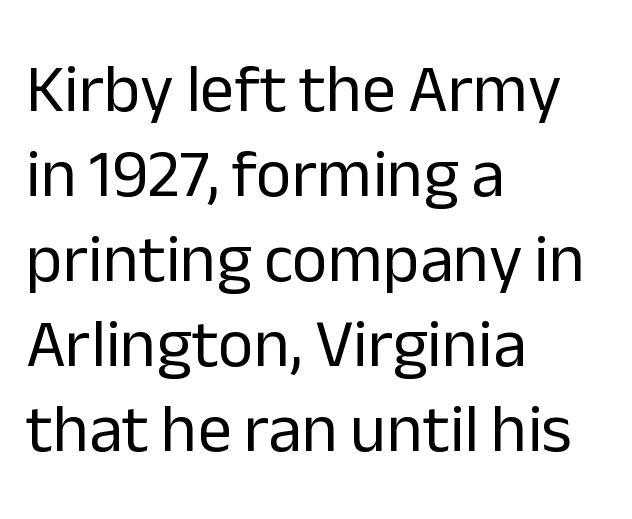
{"serif": "no", "italic": "no", "bold": "no", "weight": "regular", "width": "normal", "stroke_contrast": "low", "x_height": "medium", "monospaced": "no", "underline": "no", "align": "left", "line_spacing": "normal", "line_spacing_ratio": 1.25, "letter_spacing": "normal", "letter_spacing_em": 0.0, "glyph_px": 68}
